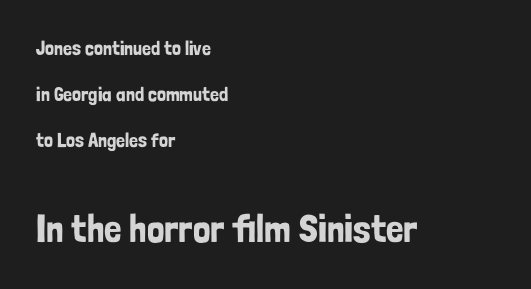
Q: Is the text italic (slanted)? A: No, it is upright.
Q: Is the typeface a serif or a sans-serif typeface? A: Sans-serif.
Q: Is the text underlined? A: No.
Q: How is the paragraph aligned? A: Left-aligned.
Q: Is the spacing between letters normal or unusually wide? A: Normal.
Q: Is the spacing between lines tight, normal or loose? A: Loose.
Q: Which block of text is set in a larger size, the first (top) or the second (bottom)? A: The second (bottom) one.
Q: Width (condensed, normal, or wide)? A: Condensed.
Q: Stroke contrast? A: Low.
Q: x-height? A: Medium.
Q: Monospaced? A: No.
